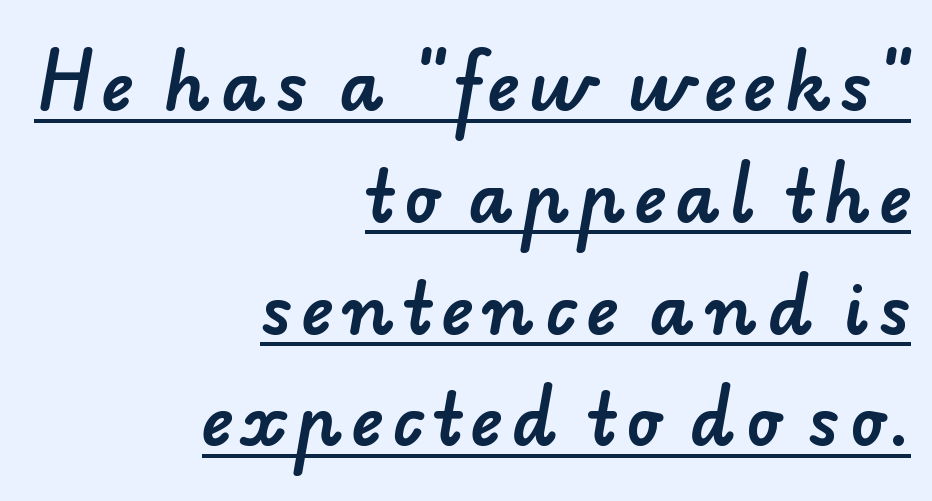
{"serif": "no", "width": "normal", "stroke_contrast": "low", "x_height": "small", "monospaced": "no", "underline": "yes", "align": "right", "line_spacing": "normal", "line_spacing_ratio": 1.62, "glyph_px": 69}
